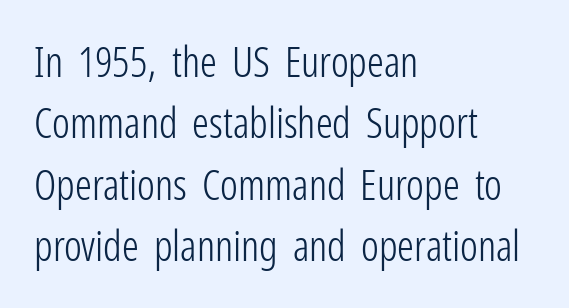
The image shows 42 px light, condensed sans-serif type, upright; set left-aligned, normal line spacing (1.46x), normal letter spacing, not underlined; low stroke contrast and a medium x-height.
